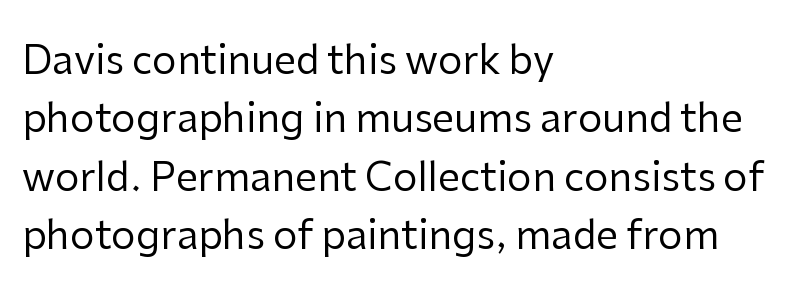
The image shows 39 px regular-weight sans-serif type, upright; set left-aligned, normal line spacing (1.5x), normal letter spacing, not underlined; low stroke contrast and a medium x-height.
